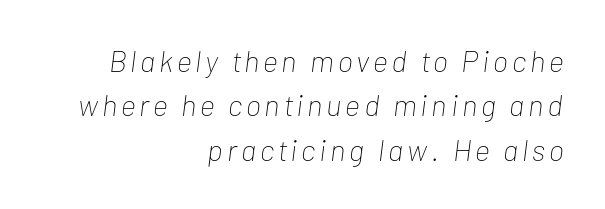
The whole block is typeset with a tilt. Words float on clear page, feet unadorned. Do the characters align in a grid? No, the font is proportional. Bold? No — there's no thickening of the strokes.
